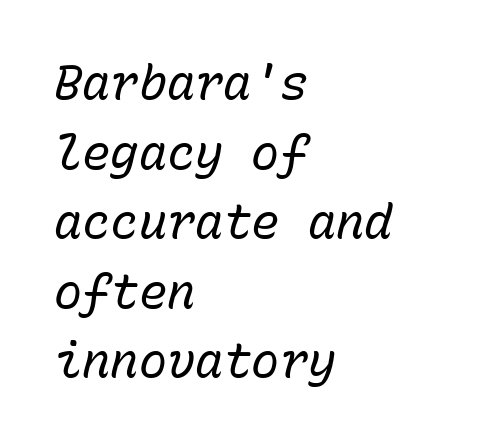
{"italic": "yes", "lean": "right", "slant_degrees": 15, "bold": "no", "weight": "regular", "width": "normal", "stroke_contrast": "low", "x_height": "medium", "monospaced": "yes", "underline": "no", "align": "left", "line_spacing": "normal", "line_spacing_ratio": 1.48, "letter_spacing": "normal", "letter_spacing_em": 0.0, "glyph_px": 47}
